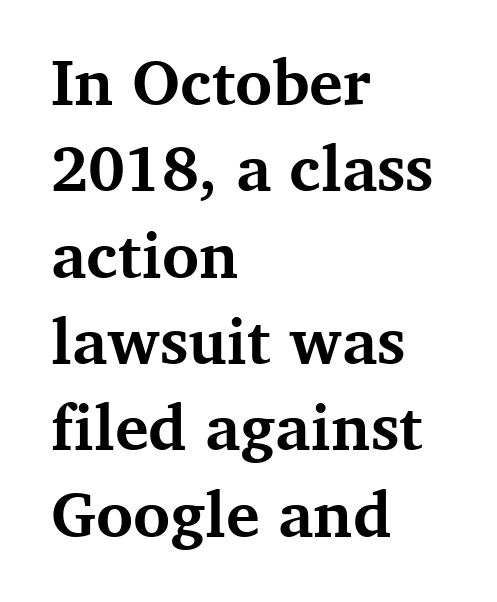
This block has exactly the height ordinary leading produces. Compared with an ordinary text face, these strokes are far heavier — a full bold. Does the lettering tilt? It doesn't — this is upright. The gaps between neighbouring characters are ordinary and unremarkable.
